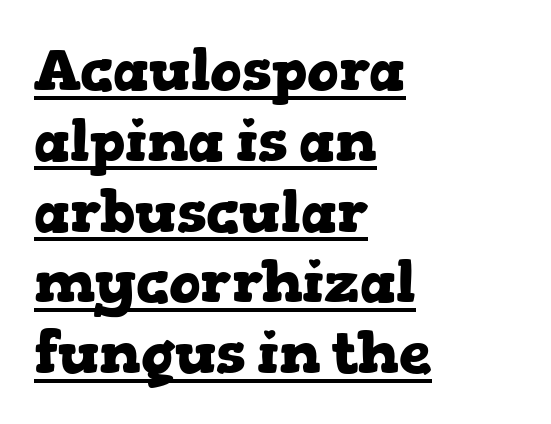
{"serif": "yes", "italic": "no", "bold": "yes", "weight": "heavy", "width": "wide", "stroke_contrast": "low", "x_height": "medium", "monospaced": "no", "underline": "yes", "align": "left", "line_spacing_ratio": 1.22, "letter_spacing": "normal", "letter_spacing_em": 0.0, "glyph_px": 58}
